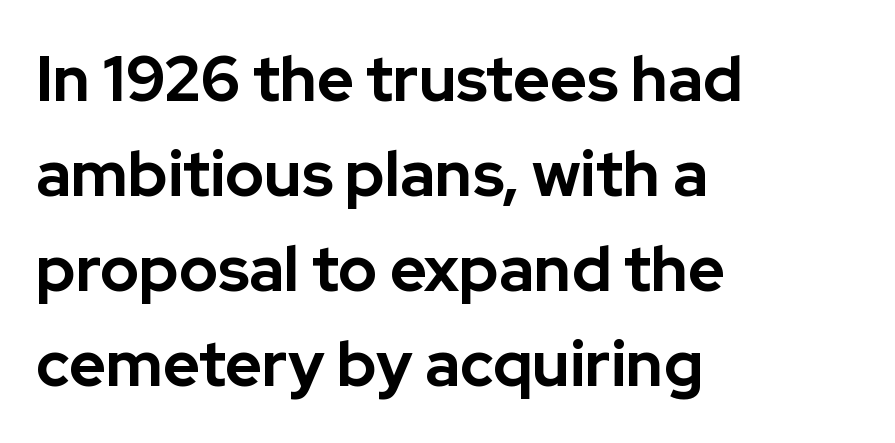
Q: Is the text bold? A: Yes.
Q: Is the text italic (slanted)? A: No, it is upright.
Q: Is the typeface a serif or a sans-serif typeface? A: Sans-serif.
Q: Is the text underlined? A: No.
Q: How is the paragraph aligned? A: Left-aligned.
Q: Is the spacing between letters normal or unusually wide? A: Normal.
Q: Is the spacing between lines tight, normal or loose? A: Normal.
Q: Width (condensed, normal, or wide)? A: Normal.
Q: Stroke contrast? A: Low.
Q: x-height? A: Medium.
Q: Monospaced? A: No.
